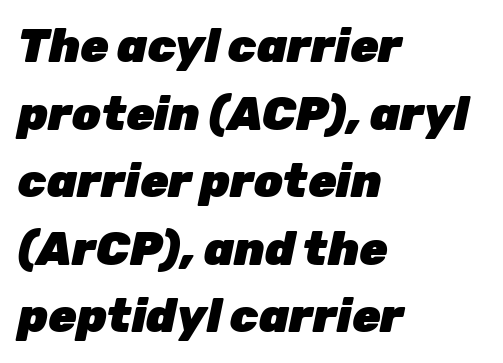
Each letter keeps its own natural width here, so spacing adapts to shape. The text carries the slant typical of an italic or oblique font. Compared with an ordinary text face, these strokes are far heavier — a full bold. Honestly, the row spacing looks completely unremarkable. Letters rest on an invisible, unmarked baseline. Horizontally, the lines are justified to the leading edge only.
